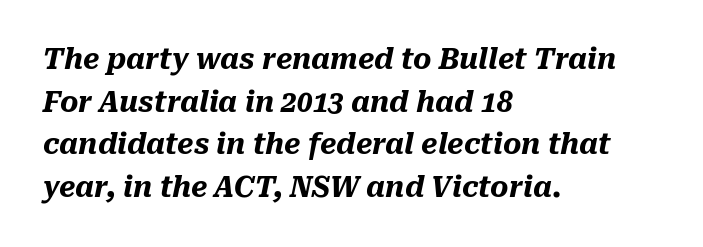
The image shows 28 px heavy type, italic (leaning right); set left-aligned, normal line spacing (1.52x), normal letter spacing, not underlined; medium stroke contrast and a medium x-height.
